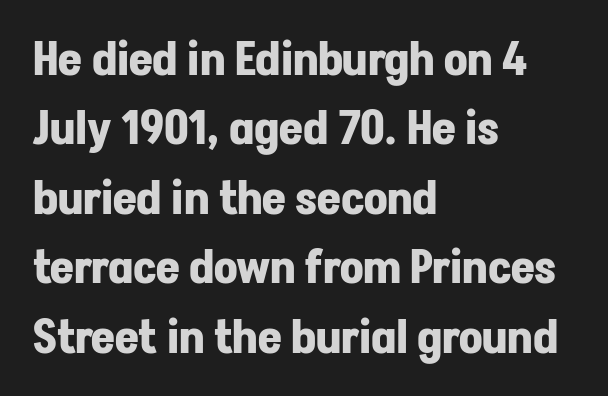
The area under the type is left untouched. Line starts are locked; line ends wander. Italic: no, the glyphs are upright roman. You could not count columns in this text — the font is proportionally spaced.
